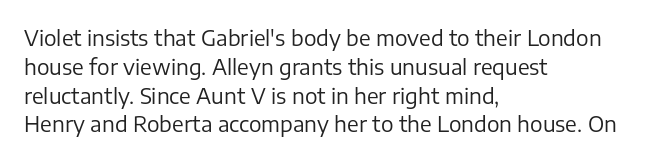
Each new line begins a customary step beneath the previous one. Stems here are at most as thick as an everyday book face. Words appear dense and cohesive because spacing is normal. Descenders hang freely into open space. The axis of the letterforms is exactly vertical.
